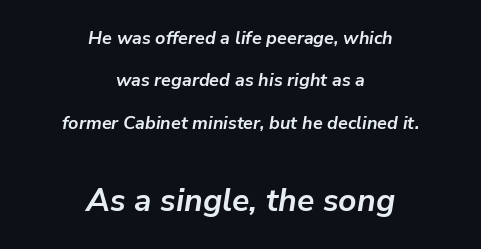
Students, this is bold: see how much ink each stroke carries. Rule under the text: the space is simply empty. If you drew a line through each stem, it would be angled. Does the leading feel generous? Absolutely, it's lavish.
